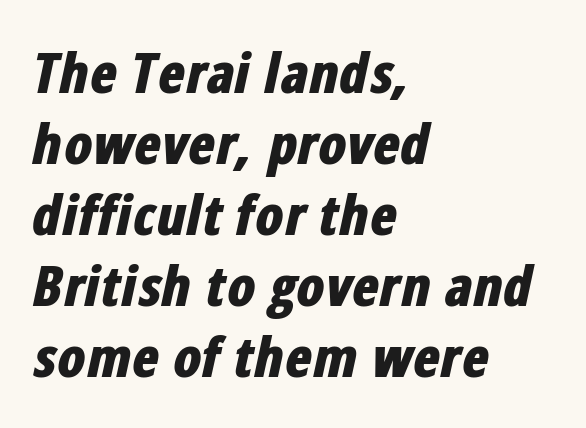
{"italic": "yes", "lean": "right", "slant_degrees": 12, "bold": "yes", "weight": "bold", "width": "condensed", "stroke_contrast": "low", "x_height": "medium", "monospaced": "no", "underline": "no", "align": "left", "line_spacing": "normal", "line_spacing_ratio": 1.27, "letter_spacing": "normal", "letter_spacing_em": 0.0, "glyph_px": 56}
